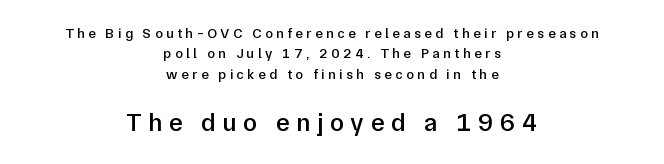
{"italic": "no", "bold": "semi", "underline": "no", "align": "center", "line_spacing": "normal", "line_spacing_ratio": 1.46, "letter_spacing": "wide", "letter_spacing_em": 0.25, "larger_block": "second", "size_ratio": 1.86, "glyph_px": 26}
